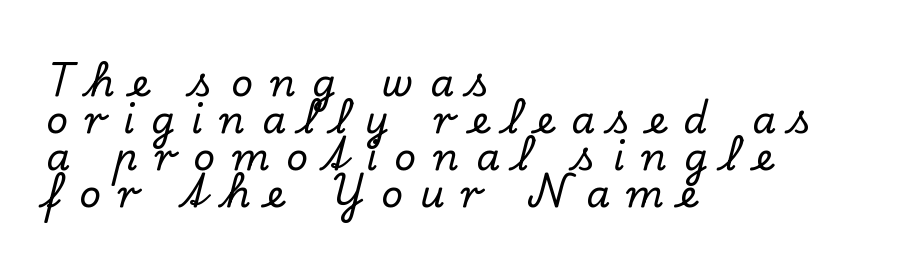
Someone cranked the tracking dial way up on this one. You could not count columns in this text — the font is proportionally spaced. The space directly below the letters is spotless. Compared with a centered layout, this one pins lines to the left instead.
